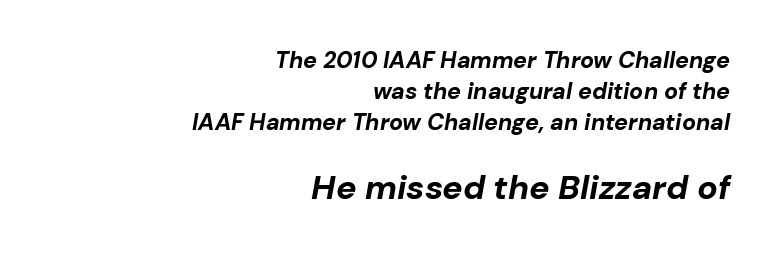
{"italic": "yes", "lean": "right", "slant_degrees": 10, "bold": "yes", "weight": "bold", "width": "normal", "stroke_contrast": "low", "x_height": "medium", "monospaced": "no", "underline": "no", "align": "right", "line_spacing": "normal", "line_spacing_ratio": 1.35, "letter_spacing": "normal", "letter_spacing_em": 0.0, "larger_block": "second", "size_ratio": 1.48, "glyph_px": 34}
